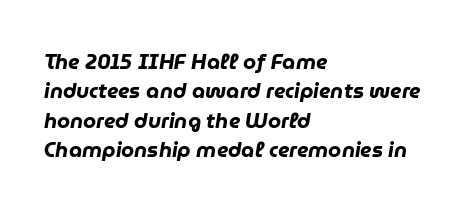
Q: Is the text bold? A: Yes.
Q: Is the text italic (slanted)? A: Yes, it leans right by about 9 degrees.
Q: Is the text underlined? A: No.
Q: How is the paragraph aligned? A: Left-aligned.
Q: Is the spacing between letters normal or unusually wide? A: Normal.
Q: Is the spacing between lines tight, normal or loose? A: Normal.
